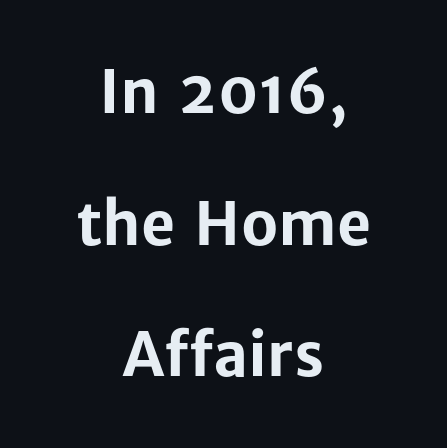
The image shows 59 px bold sans-serif type, upright; set centered, loose line spacing (2.23x), normal letter spacing, not underlined; low stroke contrast and a medium x-height.
